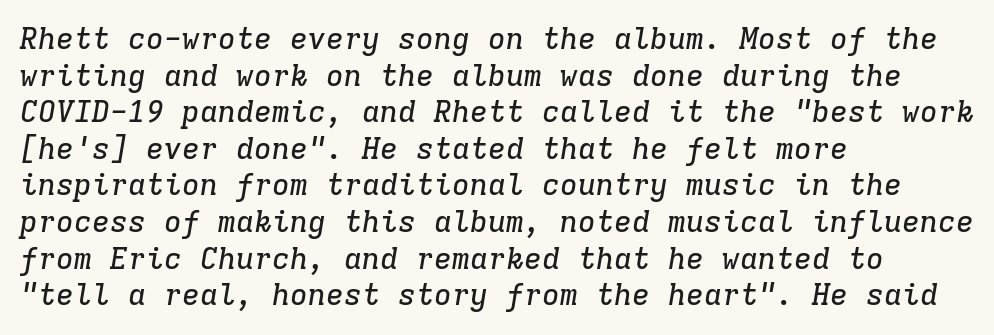
Notice how the passage keeps a crisp vertical edge on the left only. Just letters on the line, the space beneath them empty. These lines were composed using italics. Yep, those are serifs on the letters.
